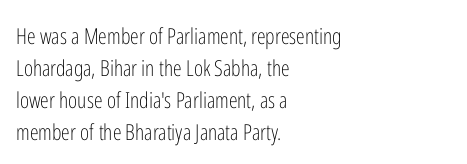
This sample uses an upright cut, with every glyph sitting square on the baseline. Check the space under the baseline: it is left empty. These lines are set flush left with a ragged right edge. Weight: not bold — regular or lighter.
